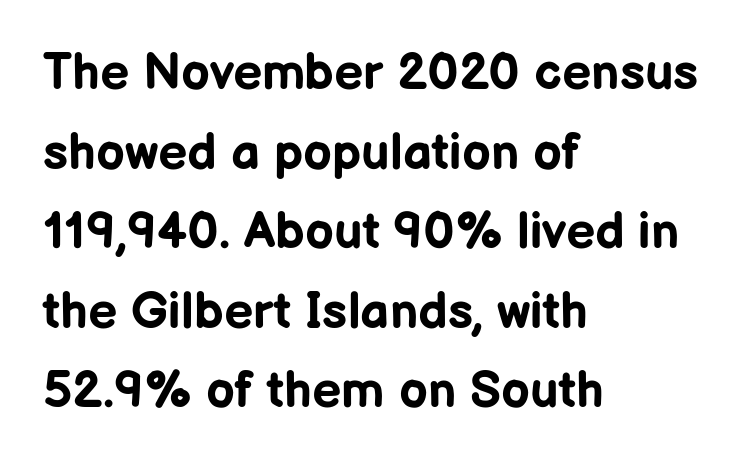
Looks like regular typesetting: each glyph gets only the width it needs. The text was rendered using a sans face with plain stroke endings. These lines sit exactly where default settings would place them. The space directly below the letters is spotless. Line beginnings align vertically; line endings do not. These words are printed bold, with thick strokes throughout.
